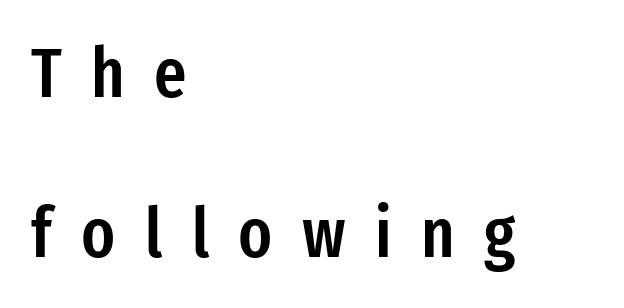
The letters advance in unequal steps, a hallmark of proportional type. Caption: expanded tracking, letters set apart. Italic: no, the glyphs are upright roman. The glyphs in this specimen are sans serif. The paragraph has a hard left edge and a soft right edge.
